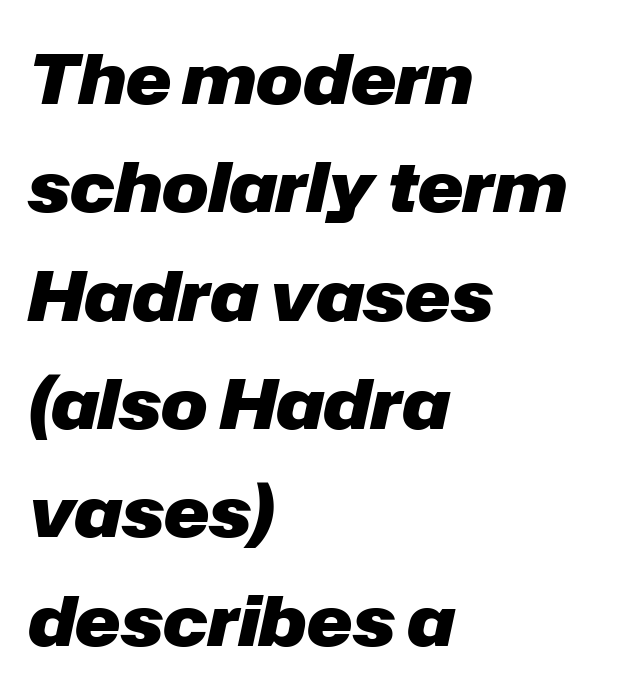
Q: Is the text bold? A: Yes.
Q: Is the text italic (slanted)? A: Yes, it leans right by about 12 degrees.
Q: Is the text underlined? A: No.
Q: How is the paragraph aligned? A: Left-aligned.
Q: Is the spacing between letters normal or unusually wide? A: Normal.
Q: Is the spacing between lines tight, normal or loose? A: Normal.
Q: Width (condensed, normal, or wide)? A: Normal.
Q: Stroke contrast? A: Low.
Q: x-height? A: Medium.
Q: Monospaced? A: No.
